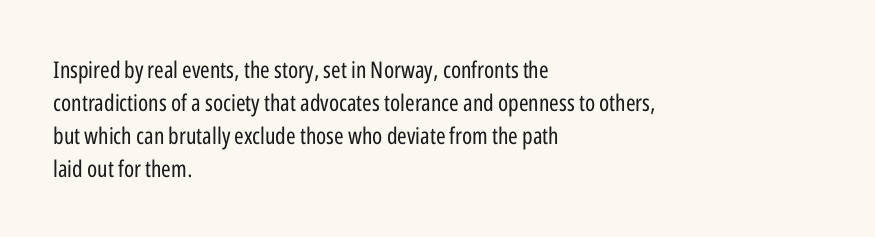
Q: Is the text bold? A: No.
Q: Is the text italic (slanted)? A: No, it is upright.
Q: Is the text underlined? A: No.
Q: How is the paragraph aligned? A: Left-aligned.
Q: Is the spacing between letters normal or unusually wide? A: Normal.
Q: Is the spacing between lines tight, normal or loose? A: Normal.
